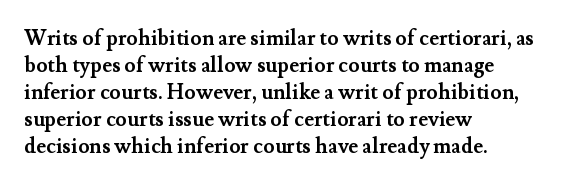
The image shows 21 px bold type, upright; set left-aligned, normal line spacing (1.28x), normal letter spacing, not underlined.
